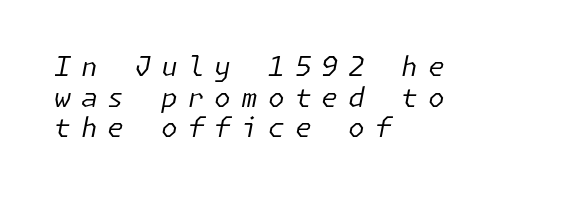
The image shows 27 px text type, italic (leaning right); set left-aligned, tight line spacing (1.13x), unusually wide letter spacing (+0.37 em), not underlined.
